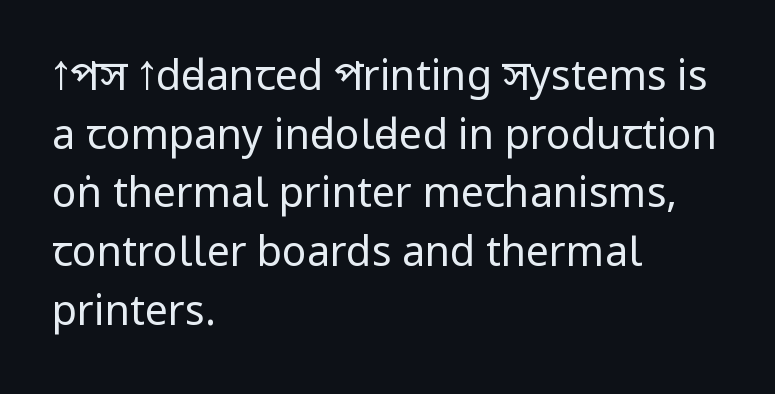
{"serif": "no", "italic": "no", "bold": "no", "weight": "regular", "width": "condensed", "stroke_contrast": "low", "underline": "no", "align": "left", "line_spacing": "normal", "line_spacing_ratio": 1.43, "letter_spacing": "normal", "letter_spacing_em": 0.0, "glyph_px": 41}
